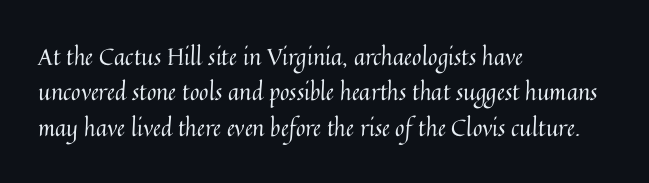
The image shows 23 px text type; set left-aligned, normal line spacing (1.54x), normal letter spacing, not underlined.
